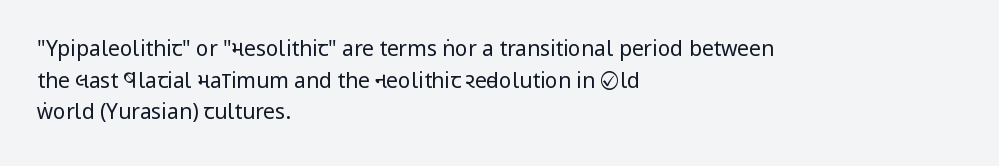
{"italic": "no", "bold": "no", "underline": "no", "align": "left", "line_spacing": "normal", "line_spacing_ratio": 1.51, "letter_spacing": "normal", "letter_spacing_em": 0.0, "glyph_px": 21}
